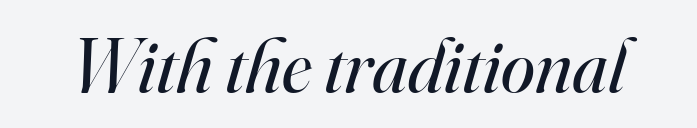
The image shows 77 px regular-weight serif type, italic (leaning right); set normal letter spacing, not underlined; high stroke contrast and a small x-height.
